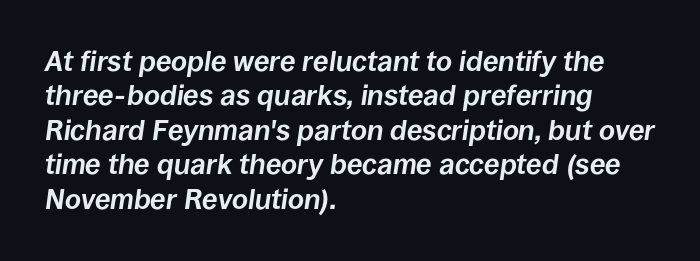
Q: Is the text bold? A: Yes.
Q: Is the text italic (slanted)? A: Yes, it leans right by about 8 degrees.
Q: Is the text underlined? A: No.
Q: How is the paragraph aligned? A: Left-aligned.
Q: Is the spacing between letters normal or unusually wide? A: Normal.
Q: Width (condensed, normal, or wide)? A: Normal.
Q: Stroke contrast? A: Low.
Q: x-height? A: Large.
Q: Monospaced? A: No.
